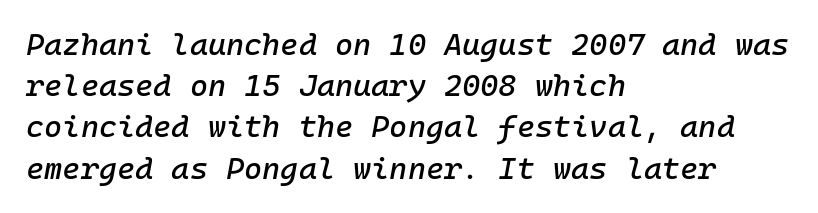
{"italic": "yes", "lean": "right", "slant_degrees": 10, "width": "normal", "stroke_contrast": "low", "x_height": "medium", "monospaced": "yes", "underline": "no", "align": "left", "line_spacing": "normal", "line_spacing_ratio": 1.33, "letter_spacing": "normal", "letter_spacing_em": 0.0, "glyph_px": 31}
